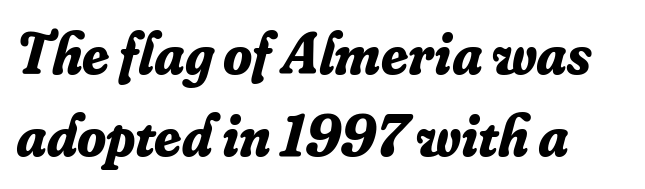
The image shows 59 px bold serif type, italic (leaning right); set normal line spacing (1.39x), normal letter spacing, not underlined; low stroke contrast and a small x-height.
